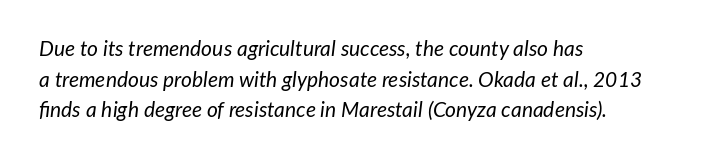
The image shows 21 px text type, italic (leaning right); set left-aligned, normal line spacing (1.46x), normal letter spacing, not underlined.
